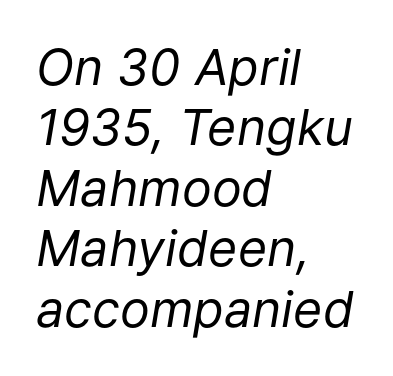
The image shows 50 px regular-weight type, italic (leaning right); set left-aligned, line spacing 1.21x, normal letter spacing, not underlined; low stroke contrast and a medium x-height.
